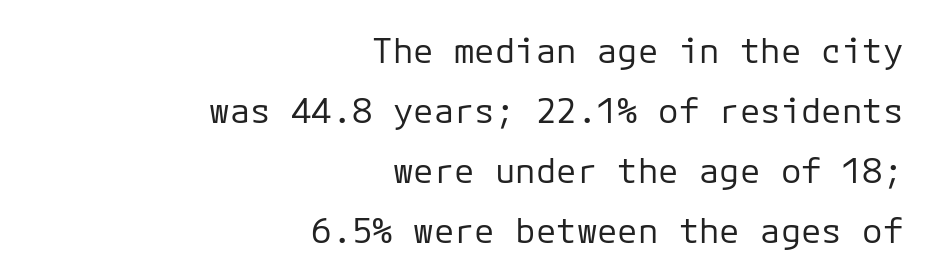
{"serif": "no", "italic": "no", "bold": "no", "weight": "regular", "width": "normal", "stroke_contrast": "low", "x_height": "medium", "underline": "no", "align": "right", "line_spacing_ratio": 1.76, "letter_spacing": "normal", "letter_spacing_em": 0.0, "glyph_px": 34}
